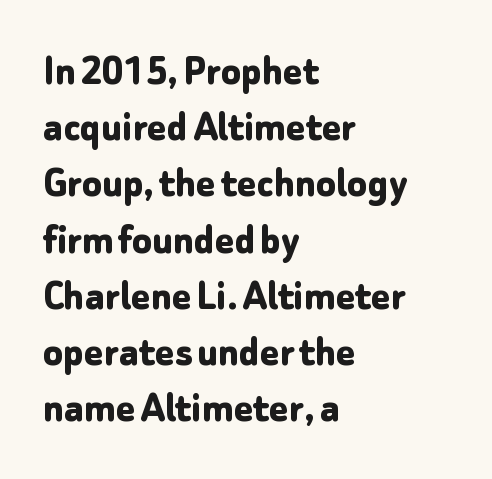
Q: Is the text bold? A: Yes.
Q: Is the text italic (slanted)? A: No, it is upright.
Q: Is the typeface a serif or a sans-serif typeface? A: Sans-serif.
Q: Is the text underlined? A: No.
Q: How is the paragraph aligned? A: Left-aligned.
Q: Is the spacing between letters normal or unusually wide? A: Normal.
Q: Is the spacing between lines tight, normal or loose? A: Normal.
Q: Width (condensed, normal, or wide)? A: Normal.
Q: Stroke contrast? A: Low.
Q: x-height? A: Medium.
Q: Monospaced? A: No.
